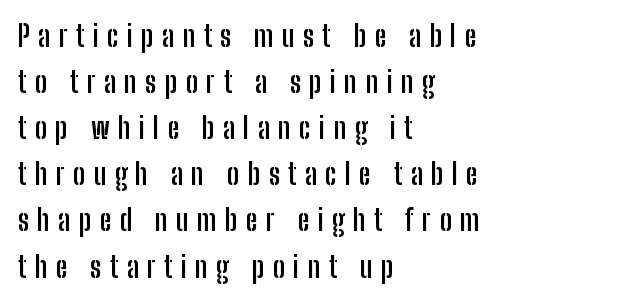
Q: Is the text bold? A: Yes.
Q: Is the text italic (slanted)? A: No, it is upright.
Q: Is the typeface a serif or a sans-serif typeface? A: Sans-serif.
Q: Is the text underlined? A: No.
Q: How is the paragraph aligned? A: Left-aligned.
Q: Is the spacing between letters normal or unusually wide? A: Unusually wide.
Q: Is the spacing between lines tight, normal or loose? A: Normal.
Q: Width (condensed, normal, or wide)? A: Condensed.
Q: Stroke contrast? A: Low.
Q: x-height? A: Medium.
Q: Monospaced? A: No.
